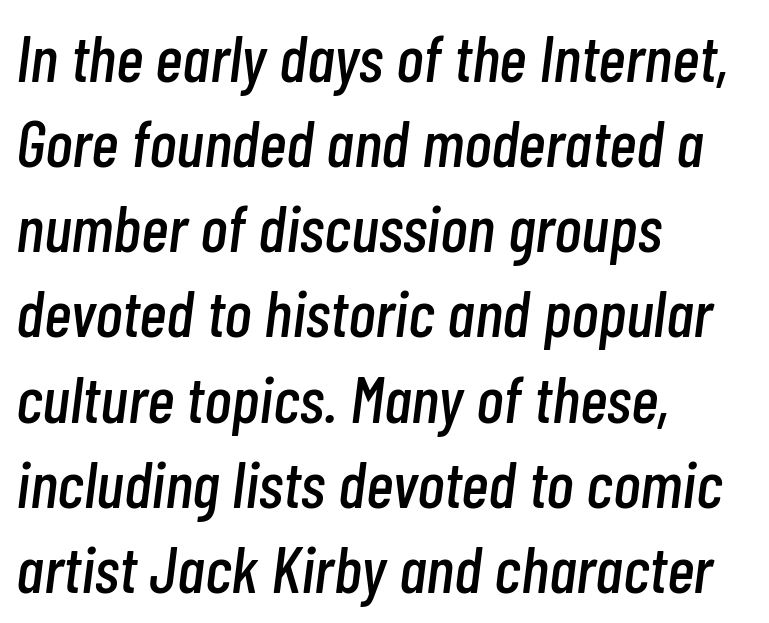
{"italic": "yes", "lean": "right", "slant_degrees": 7, "width": "condensed", "stroke_contrast": "low", "x_height": "medium", "monospaced": "no", "underline": "no", "align": "left", "line_spacing": "normal", "line_spacing_ratio": 1.29, "letter_spacing": "normal", "letter_spacing_em": 0.0, "glyph_px": 66}
